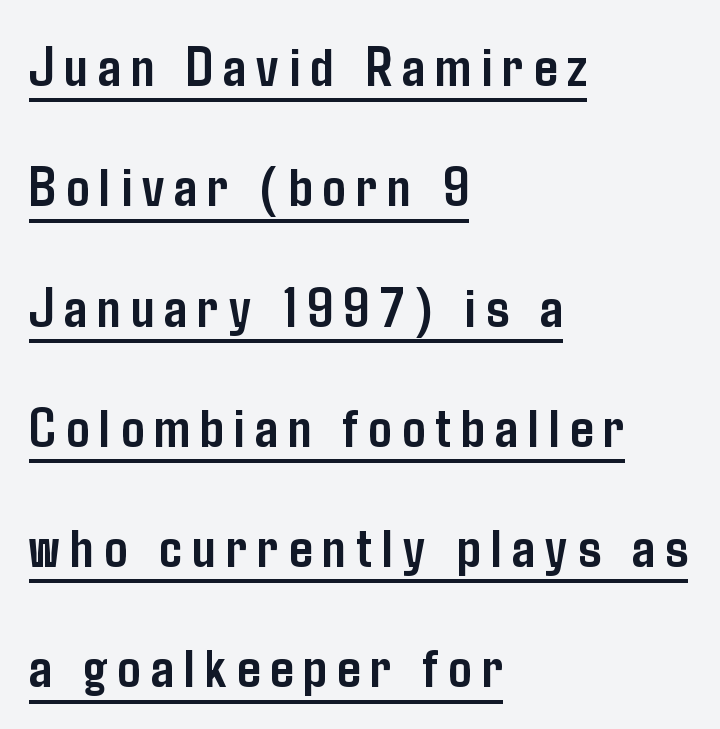
Q: Is the text bold? A: Yes.
Q: Is the text italic (slanted)? A: No, it is upright.
Q: Is the typeface a serif or a sans-serif typeface? A: Sans-serif.
Q: Is the text underlined? A: Yes.
Q: How is the paragraph aligned? A: Left-aligned.
Q: Is the spacing between lines tight, normal or loose? A: Loose.
Q: Width (condensed, normal, or wide)? A: Condensed.
Q: Stroke contrast? A: Low.
Q: x-height? A: Medium.
Q: Monospaced? A: No.
